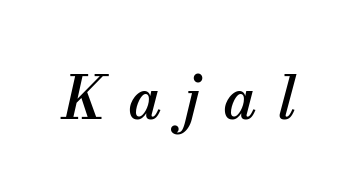
Think of a printed novel: that variable character pitch is what you see here. The text carries the slant typical of an italic or oblique font. Students, note that the glyphs here are deliberately spaced far apart. The face used here is seriffed, in the tradition of book romans.
